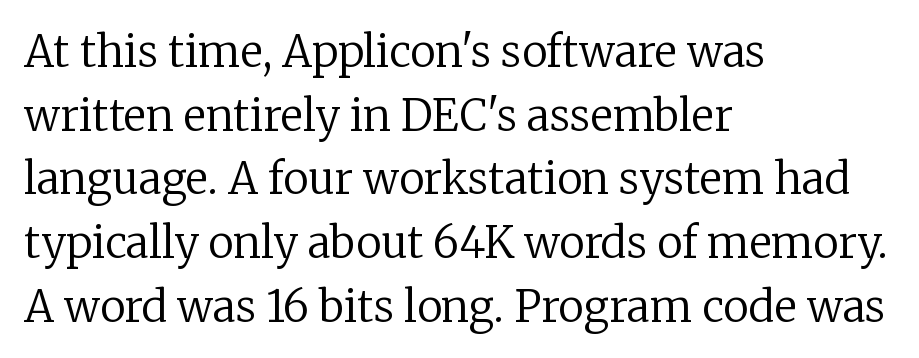
{"serif": "yes", "italic": "no", "bold": "no", "weight": "regular", "width": "normal", "stroke_contrast": "low", "x_height": "medium", "monospaced": "no", "underline": "no", "align": "left", "line_spacing": "normal", "line_spacing_ratio": 1.48, "letter_spacing": "normal", "letter_spacing_em": 0.0, "glyph_px": 43}
